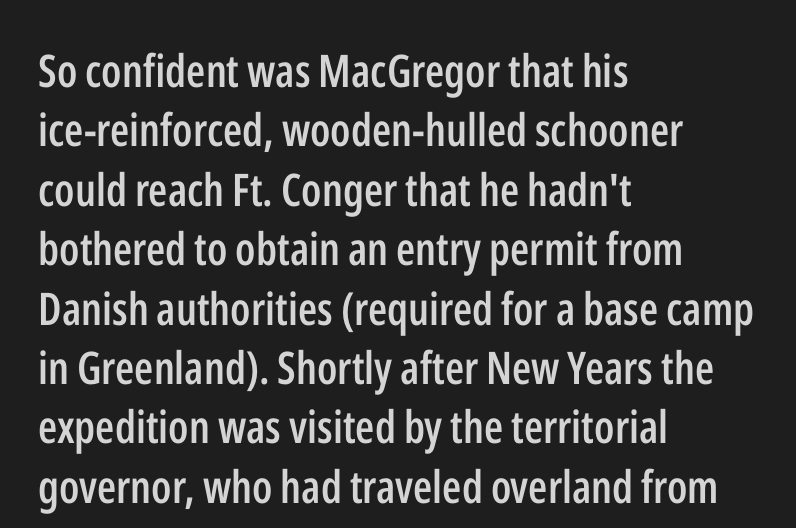
{"serif": "no", "italic": "no", "bold": "semi", "weight": "semibold", "width": "condensed", "stroke_contrast": "low", "x_height": "medium", "monospaced": "no", "underline": "no", "align": "left", "line_spacing": "normal", "line_spacing_ratio": 1.32, "letter_spacing": "normal", "letter_spacing_em": 0.0, "glyph_px": 45}
